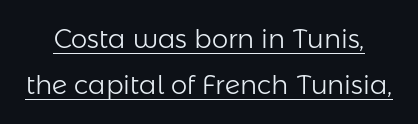
Stem width sits at or under what a default text font uses. Observe the ordinary spacing: letters are neighbours, not strangers. Posture: upright roman. The rendering uses the underline text-decoration.
